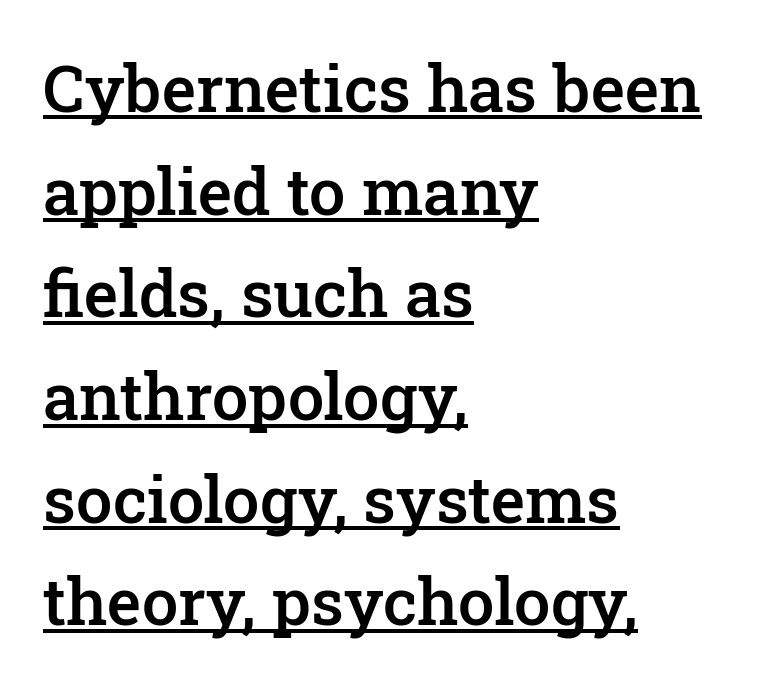
Look at the tracking — it's just the regular setting, nothing added. Compared with typical paragraphs, the rows here are spaced about the same. The font is running at a semibold setting, under full bold. Character widths vary here, with narrow letters taking less room than wide ones. The font's upright variant was chosen for this text.
